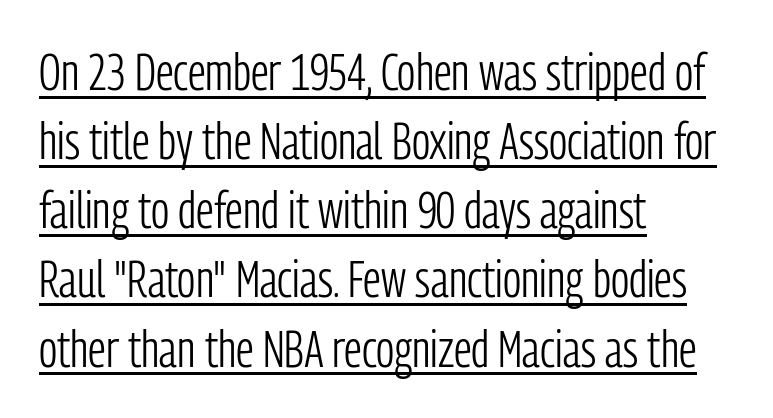
The image shows 52 px light, condensed sans-serif type, upright; set left-aligned, normal line spacing (1.33x), normal letter spacing, underlined; low stroke contrast and a medium x-height.
